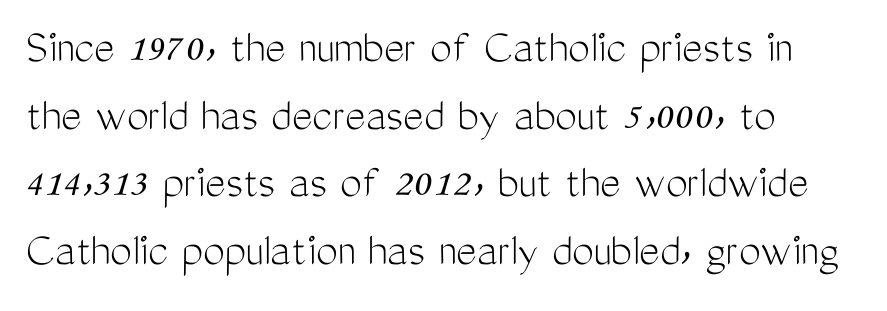
{"serif": "no", "italic": "no", "bold": "no", "weight": "light", "width": "condensed", "stroke_contrast": "medium", "x_height": "medium", "monospaced": "no", "underline": "no", "align": "left", "line_spacing": "normal", "line_spacing_ratio": 1.38, "letter_spacing": "normal", "letter_spacing_em": 0.0, "glyph_px": 49}
